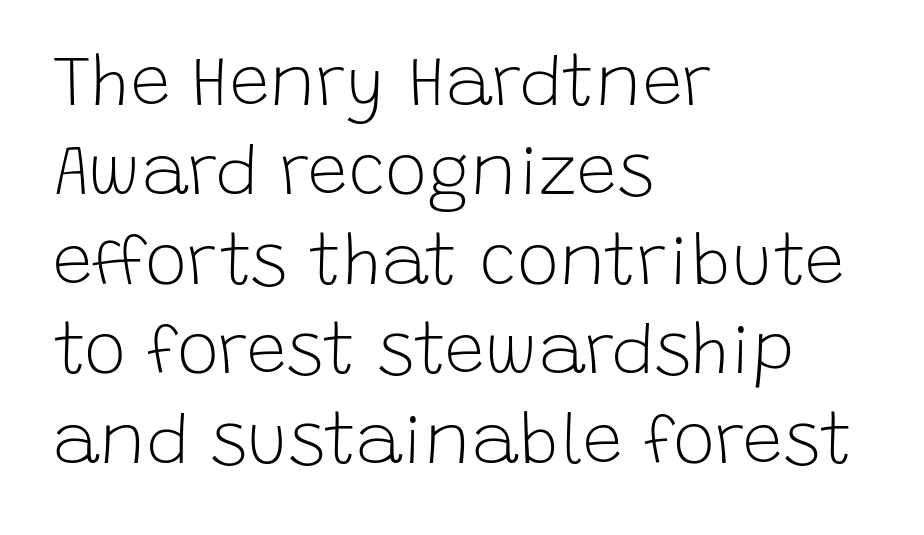
Do the characters align in a grid? No, the font is proportional. Italic: no, the glyphs are upright roman. Notice how descenders clear the ascenders below comfortably — that's standard leading. Which margin do the lines hug? The left one — the right edge is uneven. The strokes carry an ordinary text weight at most.
